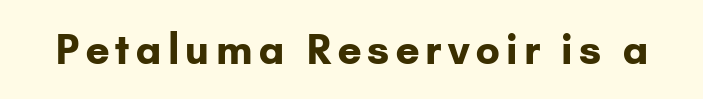
Note: no serifs on the glyphs. Look at the stroke-to-counter ratio: heavy, a bold. The font's upright variant was chosen for this text. The rendering uses natural spacing where letterforms have individual widths. Plain, unruled lines of type.
